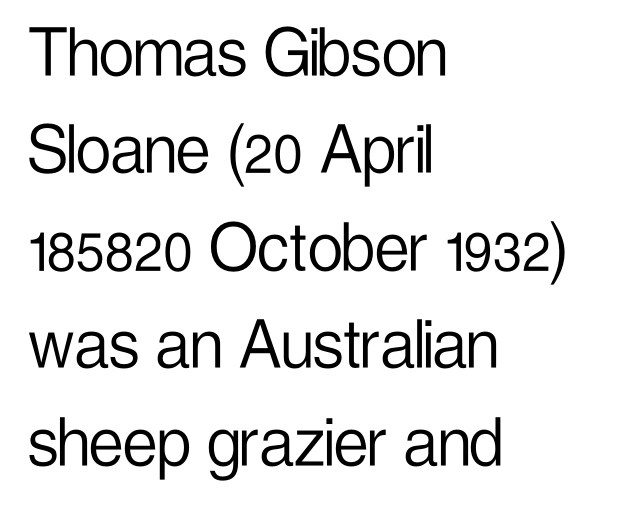
Summary of vertical rhythm: regular, with standard interline spacing. Does the copy run flush right? No — it runs flush left. Tracking here is standard; glyphs follow each other at the usual distance. Font category for this specimen: sans-serif.
